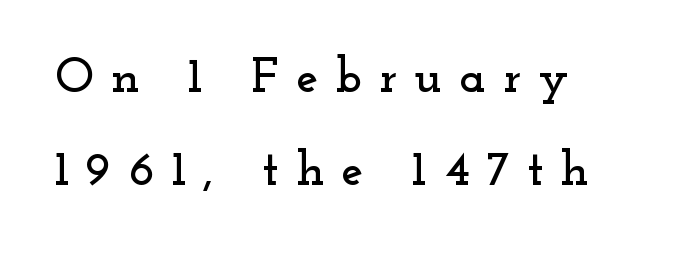
Q: Is the text italic (slanted)? A: No, it is upright.
Q: Is the typeface a serif or a sans-serif typeface? A: Serif.
Q: Is the text underlined? A: No.
Q: Is the spacing between letters normal or unusually wide? A: Unusually wide.
Q: Width (condensed, normal, or wide)? A: Wide.
Q: Stroke contrast? A: Low.
Q: x-height? A: Small.
Q: Monospaced? A: No.
